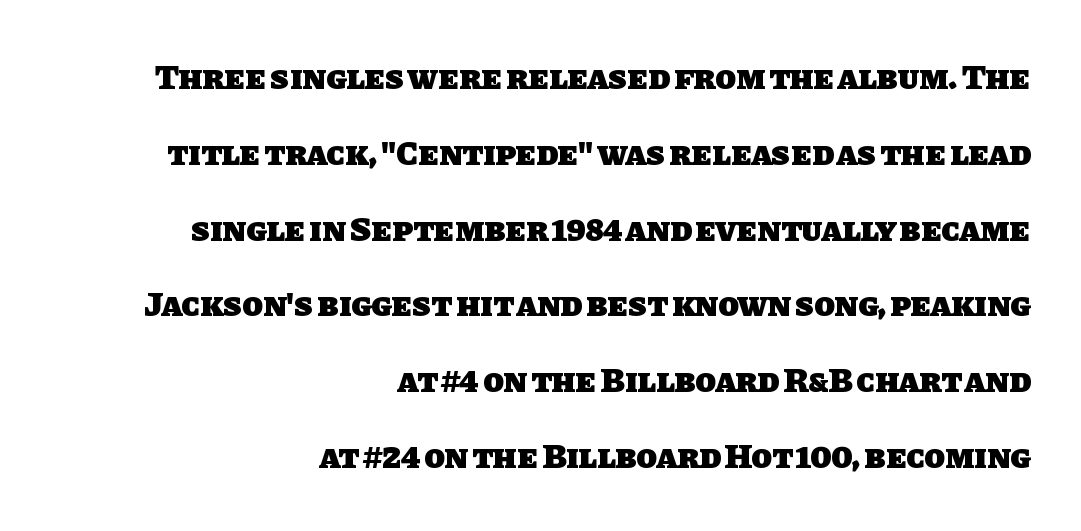
Q: Is the text bold? A: Yes.
Q: Is the typeface a serif or a sans-serif typeface? A: Sans-serif.
Q: Is the text underlined? A: No.
Q: How is the paragraph aligned? A: Right-aligned.
Q: Is the spacing between letters normal or unusually wide? A: Normal.
Q: Is the spacing between lines tight, normal or loose? A: Loose.
Q: Width (condensed, normal, or wide)? A: Normal.
Q: Stroke contrast? A: Low.
Q: x-height? A: Large.
Q: Monospaced? A: No.
